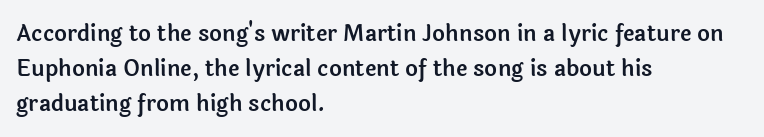
The vertical gap from one line to the next is medium. In terms of posture, this sample is upright. The ragged edge is on the right, which tells us the setting is flush left. Look at the tracking — it's just the regular setting, nothing added. Only glyphs here, with clear space below each row.
